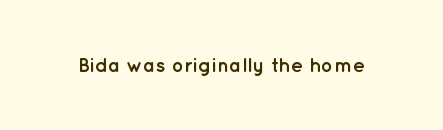
{"italic": "no", "bold": "yes", "underline": "no", "letter_spacing": "normal", "letter_spacing_em": 0.0, "glyph_px": 20}
